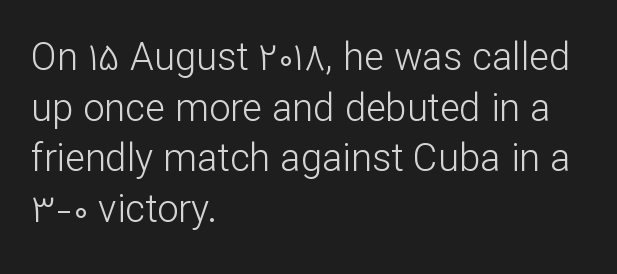
The image shows 38 px light sans-serif type, upright; set left-aligned, normal line spacing (1.33x), normal letter spacing, not underlined; low stroke contrast and a medium x-height.
